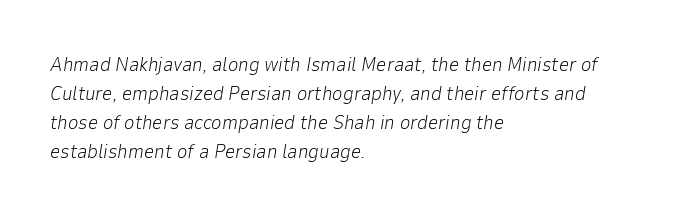
The image shows 20 px text type, italic (leaning right); set left-aligned, normal line spacing (1.45x), normal letter spacing, not underlined.
